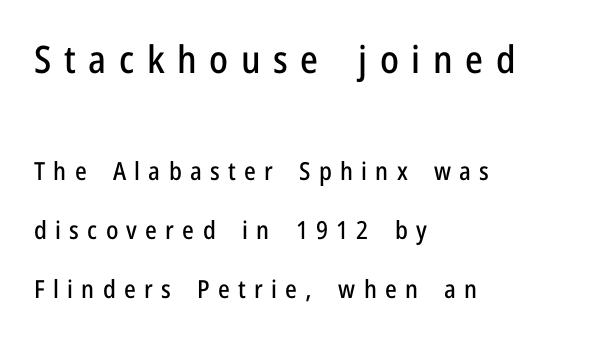
{"serif": "no", "italic": "no", "width": "condensed", "stroke_contrast": "low", "x_height": "medium", "monospaced": "no", "underline": "no", "align": "left", "line_spacing": "loose", "line_spacing_ratio": 2.36, "letter_spacing": "wide", "letter_spacing_em": 0.33, "larger_block": "first", "size_ratio": 1.52, "glyph_px": 38}
